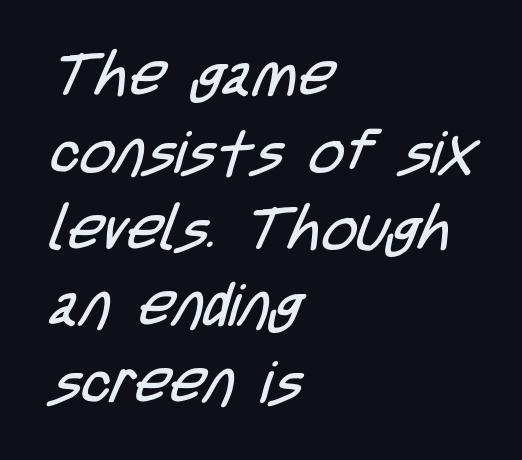
Q: Is the text bold? A: No.
Q: Is the typeface a serif or a sans-serif typeface? A: Sans-serif.
Q: Is the text underlined? A: No.
Q: How is the paragraph aligned? A: Left-aligned.
Q: Is the spacing between letters normal or unusually wide? A: Normal.
Q: Is the spacing between lines tight, normal or loose? A: Normal.
Q: Width (condensed, normal, or wide)? A: Condensed.
Q: Stroke contrast? A: Low.
Q: x-height? A: Large.
Q: Monospaced? A: No.
